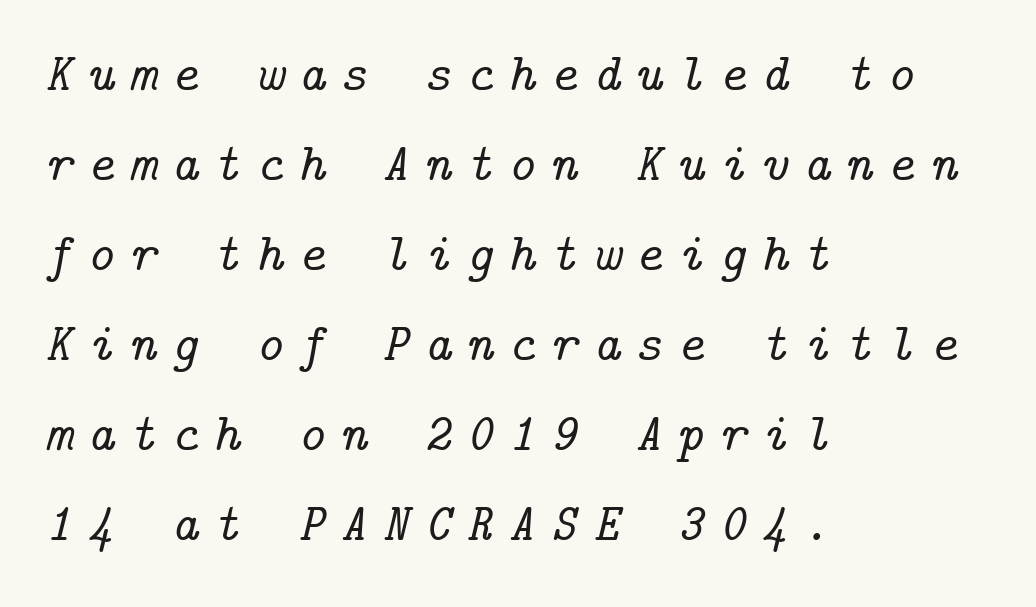
{"serif": "yes", "italic": "yes", "lean": "right", "slant_degrees": 14, "width": "normal", "stroke_contrast": "low", "x_height": "medium", "underline": "no", "align": "left", "line_spacing": "normal", "line_spacing_ratio": 1.7, "letter_spacing": "wide", "letter_spacing_em": 0.27, "glyph_px": 53}
